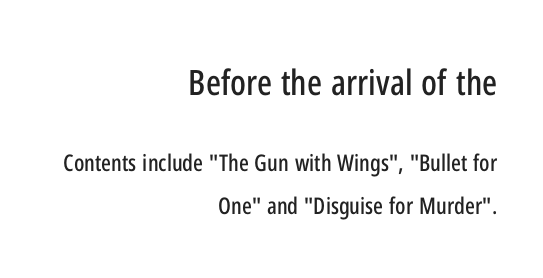
{"serif": "no", "italic": "no", "width": "condensed", "stroke_contrast": "low", "x_height": "medium", "monospaced": "no", "underline": "no", "align": "right", "line_spacing_ratio": 1.87, "letter_spacing": "normal", "letter_spacing_em": 0.0, "larger_block": "first", "size_ratio": 1.52, "glyph_px": 35}
